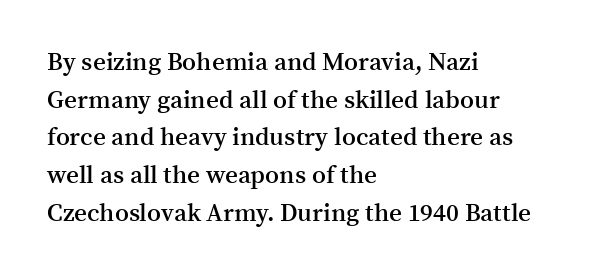
Q: Is the text bold? A: Semi-bold.
Q: Is the text italic (slanted)? A: No, it is upright.
Q: Is the text underlined? A: No.
Q: How is the paragraph aligned? A: Left-aligned.
Q: Is the spacing between letters normal or unusually wide? A: Normal.
Q: Is the spacing between lines tight, normal or loose? A: Normal.
